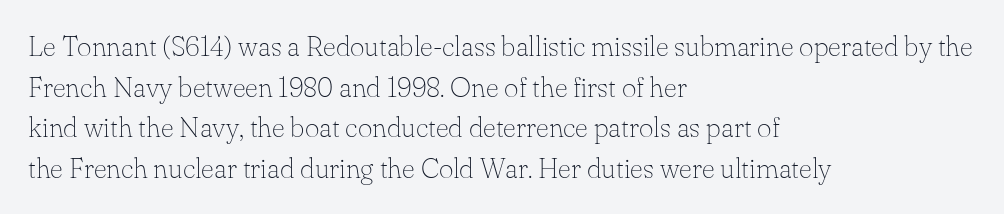
{"serif": "yes", "italic": "no", "bold": "no", "weight": "thin", "width": "normal", "stroke_contrast": "low", "x_height": "small", "monospaced": "no", "underline": "no", "align": "left", "line_spacing": "normal", "line_spacing_ratio": 1.45, "letter_spacing": "normal", "letter_spacing_em": 0.0, "glyph_px": 28}
